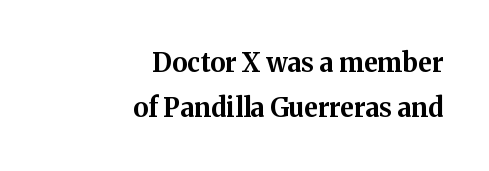
Do the letters lean? They stand straight. Glyph-to-glyph distance matches everyday printed text. Where is the straight margin? On the right. Summary of weight: heavy, a full bold. Underline: absent.
